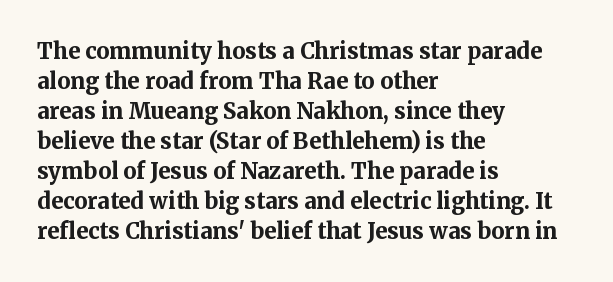
Italic: no, the glyphs are upright roman. Standard letterfit; no display-style spreading of the glyphs. Glance below the letters and you will spot only blank space. Its strokes are broad and dark, the hallmark of bold type.
